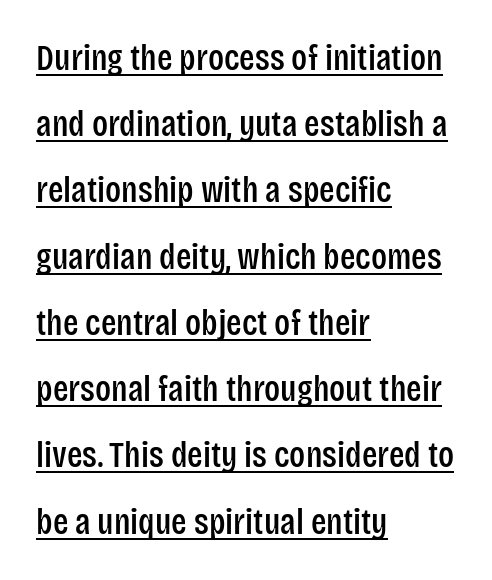
Q: Is the text italic (slanted)? A: No, it is upright.
Q: Is the typeface a serif or a sans-serif typeface? A: Sans-serif.
Q: Is the text underlined? A: Yes.
Q: How is the paragraph aligned? A: Left-aligned.
Q: Is the spacing between letters normal or unusually wide? A: Normal.
Q: Width (condensed, normal, or wide)? A: Condensed.
Q: Stroke contrast? A: Low.
Q: x-height? A: Large.
Q: Monospaced? A: No.
